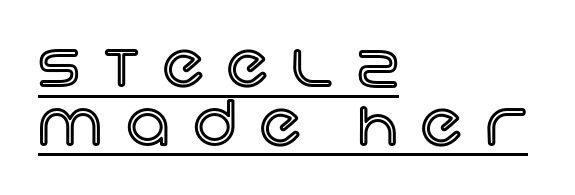
Character widths vary here, with narrow letters taking less room than wide ones. The paragraph has a hard left edge and a soft right edge. The lettering stays uniformly vertical, giving the passage a roman look. Notice how descenders almost collide with the ascenders below — that's tight leading. Caption: expanded tracking, letters set apart.
